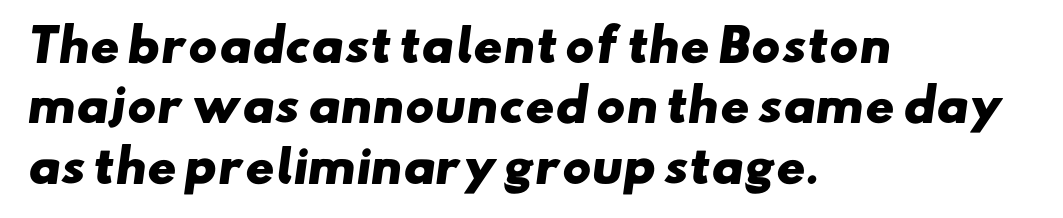
{"serif": "no", "bold": "yes", "weight": "heavy", "width": "wide", "stroke_contrast": "low", "x_height": "small", "monospaced": "no", "underline": "no", "align": "left", "line_spacing": "normal", "line_spacing_ratio": 1.37, "letter_spacing": "normal", "letter_spacing_em": 0.0, "glyph_px": 44}
